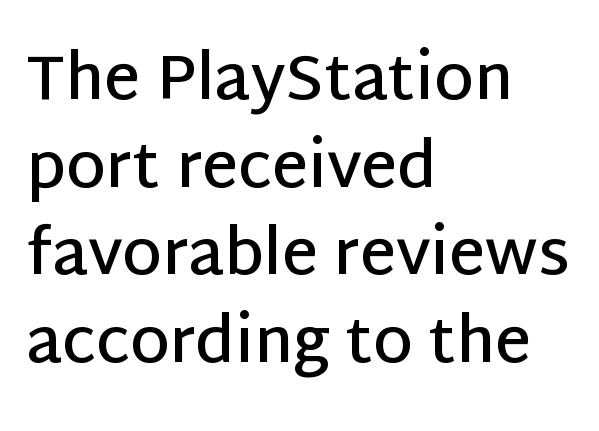
The image shows 63 px semibold sans-serif type, upright; set left-aligned, normal line spacing (1.39x), normal letter spacing, not underlined; low stroke contrast and a large x-height.
